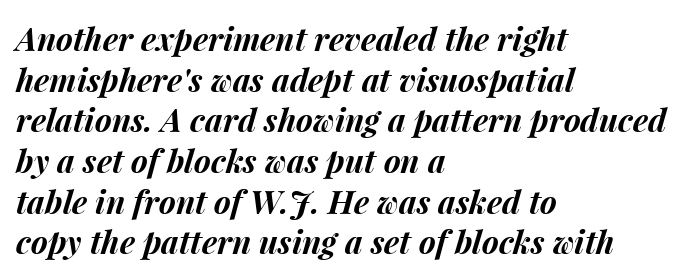
Q: Is the text bold? A: Yes.
Q: Is the text italic (slanted)? A: Yes, it leans right by about 15 degrees.
Q: Is the text underlined? A: No.
Q: How is the paragraph aligned? A: Left-aligned.
Q: Is the spacing between letters normal or unusually wide? A: Normal.
Q: Is the spacing between lines tight, normal or loose? A: Normal.
Q: Width (condensed, normal, or wide)? A: Normal.
Q: Stroke contrast? A: Medium.
Q: x-height? A: Medium.
Q: Monospaced? A: No.
